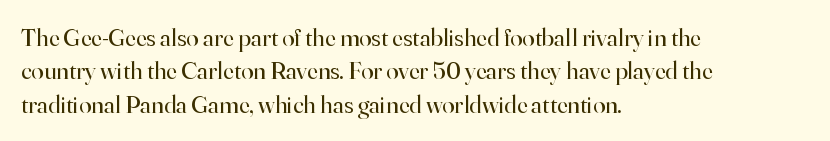
The image shows 25 px text type, upright; set left-aligned, normal line spacing (1.34x), normal letter spacing, not underlined.
